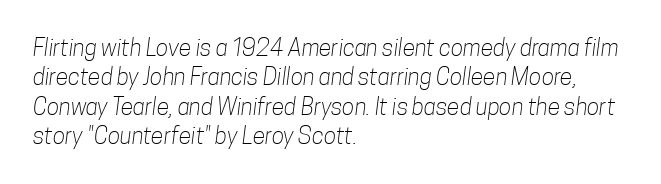
In terms of leading, this rendering sits right in the middle. The baseline area is clear. Tracking here is standard; glyphs follow each other at the usual distance. Weight class: somewhere from thin through regular. The paragraph shown leans on its left margin.
